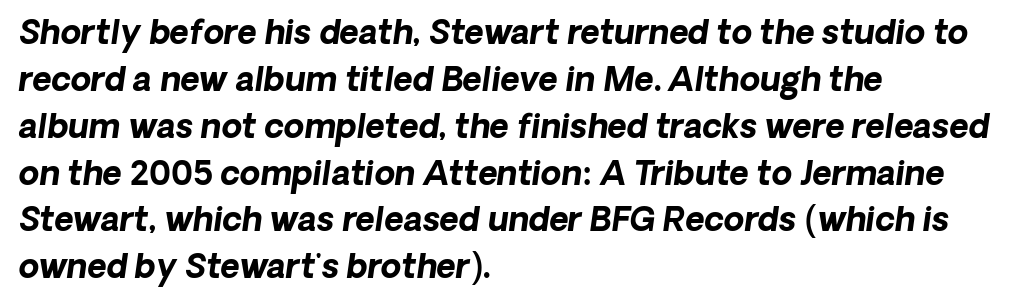
The vertical gap from one line to the next is medium. Short note: letters normally spaced. Posture: slanted. Typographic density is high because the face is bold. Is the block centered? No — it sits flush against the left margin. Honestly, there is no underline to notice here at all.
